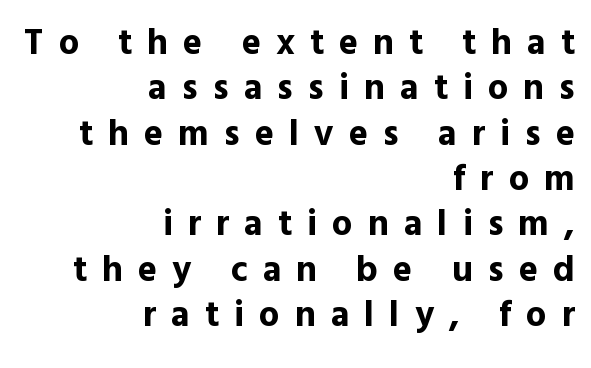
Chunky letters — that's bold for sure. Horizontal alignment here is rightward, an uncommon choice for prose. Each row of text sits above clean, open space. Varying glyph widths throughout — classic text-font behaviour. What kind of face is this? One without serifs — a sans.
